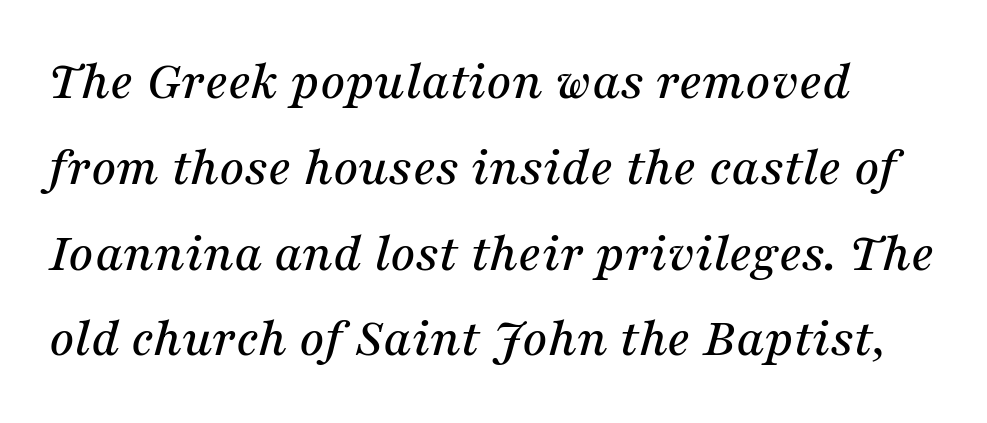
{"serif": "yes", "italic": "yes", "lean": "right", "slant_degrees": 16, "width": "normal", "stroke_contrast": "medium", "x_height": "medium", "monospaced": "no", "underline": "no", "line_spacing": "normal", "line_spacing_ratio": 1.56, "letter_spacing": "normal", "letter_spacing_em": 0.0, "glyph_px": 55}
